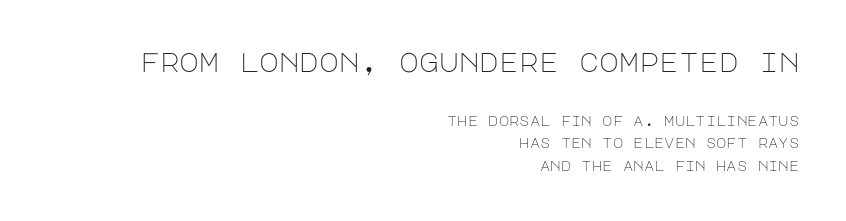
Q: Is the text bold? A: No.
Q: Is the text italic (slanted)? A: No, it is upright.
Q: Is the text underlined? A: No.
Q: How is the paragraph aligned? A: Right-aligned.
Q: Is the spacing between letters normal or unusually wide? A: Normal.
Q: Is the spacing between lines tight, normal or loose? A: Normal.
Q: Which block of text is set in a larger size, the first (top) or the second (bottom)? A: The first (top) one.
